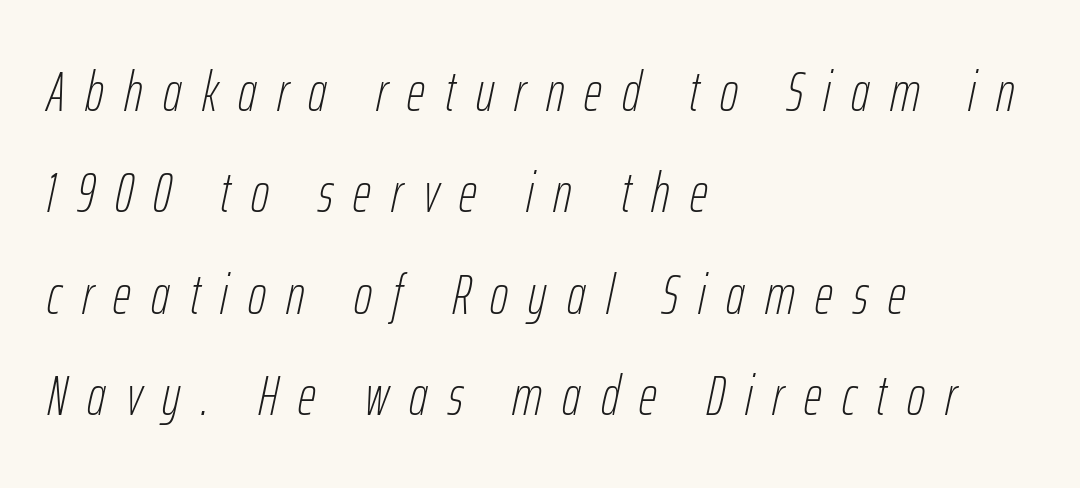
{"italic": "yes", "lean": "right", "slant_degrees": 12, "bold": "no", "weight": "thin", "width": "condensed", "stroke_contrast": "low", "x_height": "medium", "monospaced": "no", "underline": "no", "align": "left", "line_spacing_ratio": 1.81, "letter_spacing": "wide", "letter_spacing_em": 0.36, "glyph_px": 56}
